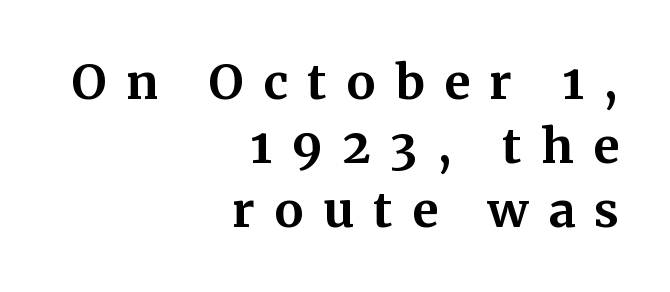
{"serif": "yes", "italic": "no", "bold": "yes", "weight": "bold", "width": "normal", "stroke_contrast": "medium", "x_height": "medium", "monospaced": "no", "underline": "no", "align": "right", "line_spacing": "normal", "line_spacing_ratio": 1.33, "letter_spacing": "wide", "letter_spacing_em": 0.4, "glyph_px": 48}
